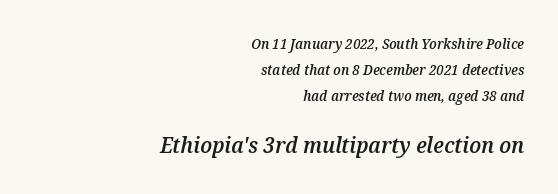
The image shows 22 px text type, italic (leaning right); set right-aligned, line spacing 1.84x, normal letter spacing, not underlined; the second (bottom) block is 1.57x larger.
